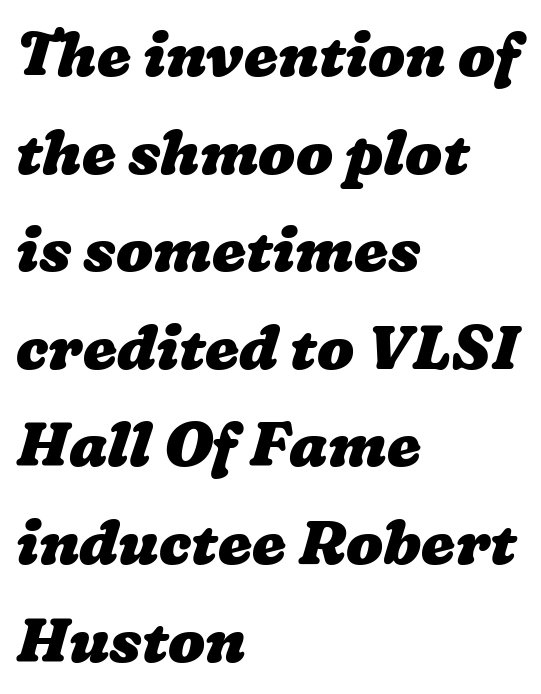
One-word summary of the alignment: left. The area under the type is left untouched. Quick note: interline space is typical. Pretty heavy lettering here — definitely bold. This sample has the flowing, uneven cadence of proportional lettering. Letter spacing: default.
